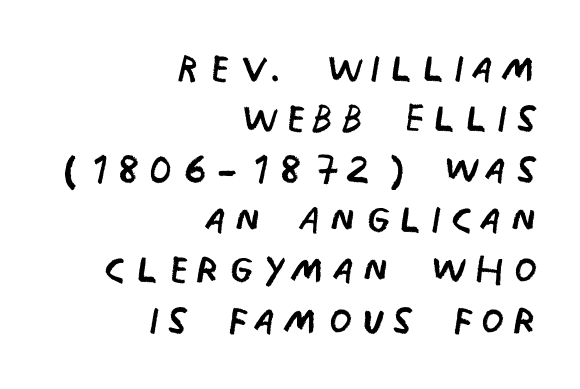
Letters have the restrained weight of plain body copy at most. A clean baseline with only descenders dipping below it. The rendering uses natural spacing where letterforms have individual widths. Students, observe: this is what under-led, compact text looks like. The typeface chosen for these lines omits serifs.
